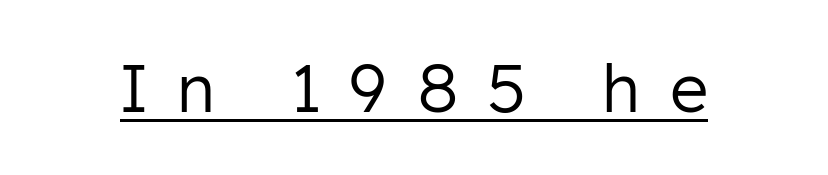
The image shows 66 px regular-weight sans-serif type, upright; set unusually wide letter spacing (+0.44 em), underlined; low stroke contrast and a medium x-height.
